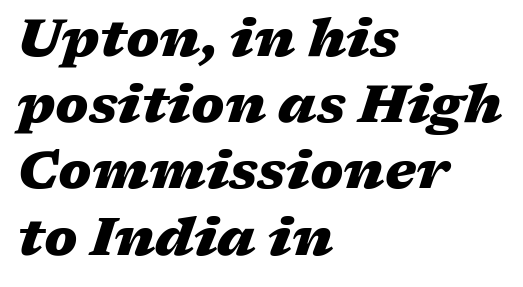
{"italic": "yes", "lean": "right", "slant_degrees": 17, "bold": "yes", "weight": "heavy", "width": "wide", "stroke_contrast": "medium", "x_height": "medium", "monospaced": "no", "underline": "no", "align": "left", "line_spacing": "normal", "line_spacing_ratio": 1.25, "letter_spacing": "normal", "letter_spacing_em": 0.0, "glyph_px": 53}
